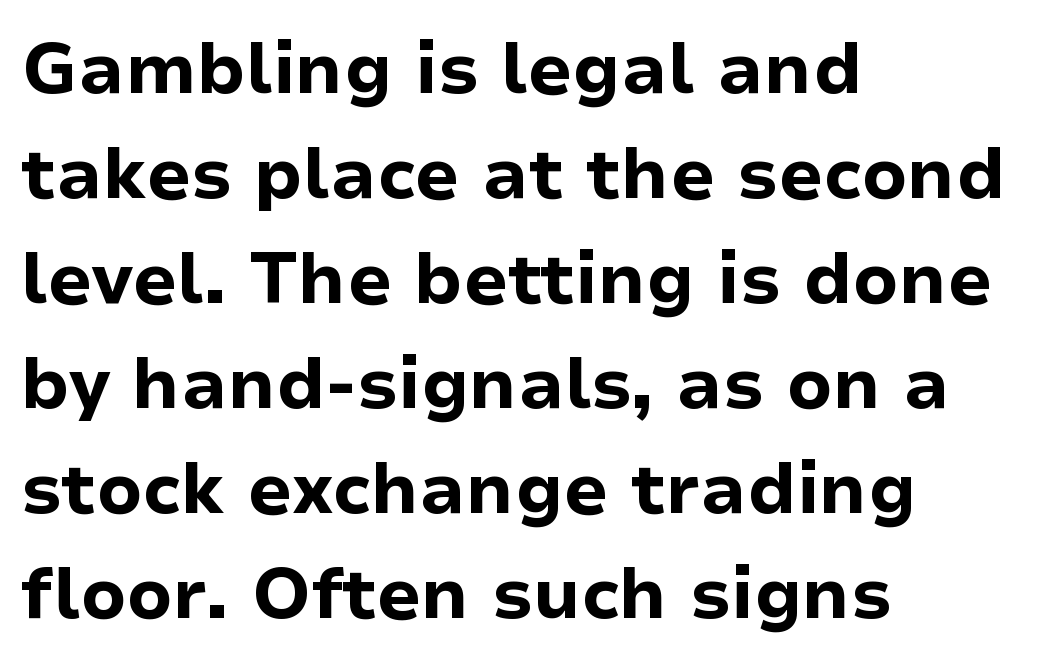
Visually the block forms a straight wall on the left and a jagged coastline on the right. Bare-footed words on every line. Characters follow at the spacing the type designer built in. Note: no serifs on the glyphs. You'd pick this weight for a headline — it's a proper bold.
